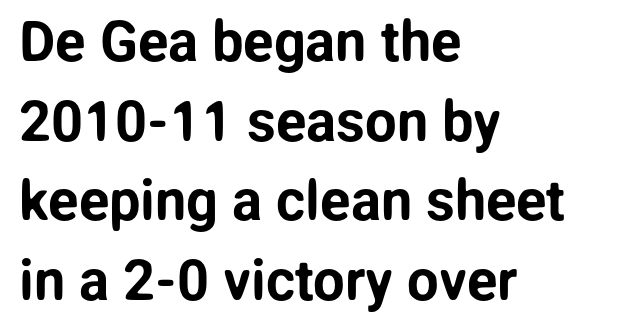
The image shows 56 px sans-serif type, upright; set left-aligned, normal line spacing (1.42x), normal letter spacing, not underlined; low stroke contrast and a medium x-height.
